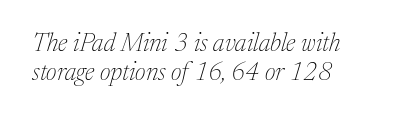
The image shows 25 px text type, italic (leaning right); set left-aligned, line spacing 1.18x, normal letter spacing, not underlined.
